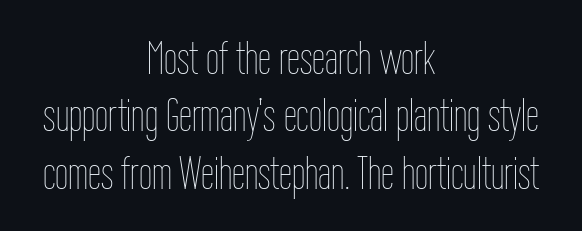
{"italic": "no", "bold": "no", "weight": "thin", "width": "condensed", "stroke_contrast": "low", "x_height": "medium", "monospaced": "no", "underline": "no", "align": "center", "line_spacing_ratio": 1.22, "letter_spacing": "normal", "letter_spacing_em": 0.0, "glyph_px": 47}
